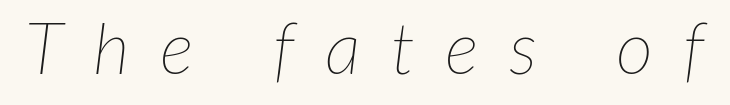
The image shows 72 px thin type, italic (leaning right); set unusually wide letter spacing (+0.42 em), not underlined; low stroke contrast and a medium x-height.
